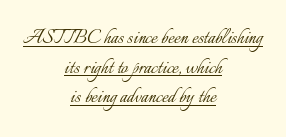
Q: Is the text bold? A: No.
Q: Is the text italic (slanted)? A: Yes.
Q: Is the text underlined? A: Yes.
Q: How is the paragraph aligned? A: Centered.
Q: Is the spacing between letters normal or unusually wide? A: Normal.
